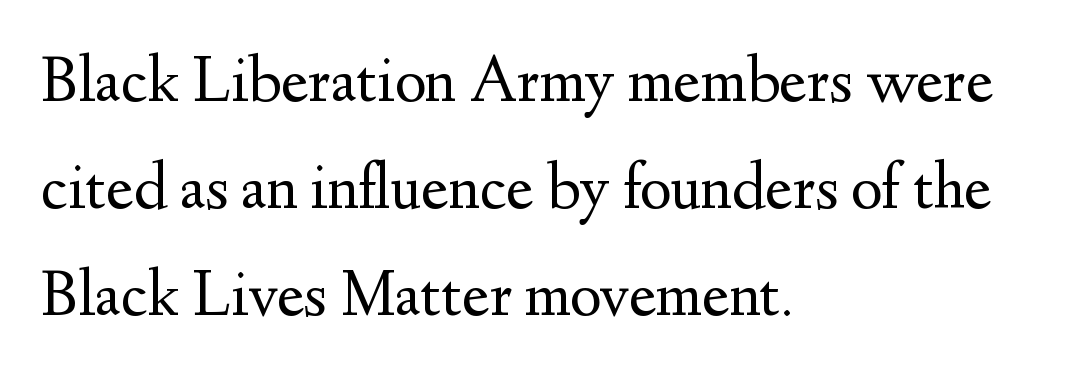
{"serif": "yes", "italic": "no", "bold": "no", "weight": "regular", "width": "normal", "stroke_contrast": "medium", "x_height": "small", "monospaced": "no", "underline": "no", "align": "left", "line_spacing": "normal", "line_spacing_ratio": 1.6, "letter_spacing": "normal", "letter_spacing_em": 0.0, "glyph_px": 67}
